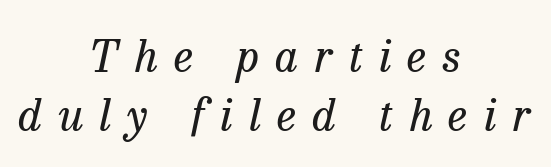
Every character sits at an angle, as italics do. The passage shown is typeset with a serif family. Proportional: the letters do not fall into vertical columns. Someone cranked the tracking dial way up on this one. Stroke thickness stays within the range of a standard reading face or lighter. Decoration check: the copy has no underline.
